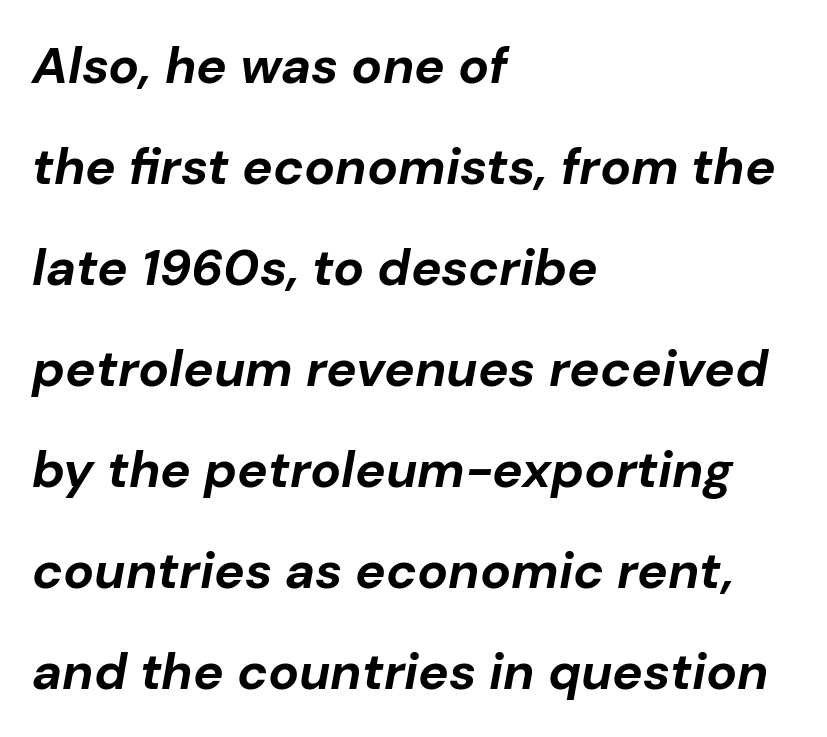
{"italic": "yes", "lean": "right", "slant_degrees": 10, "bold": "yes", "weight": "bold", "width": "normal", "stroke_contrast": "low", "x_height": "medium", "monospaced": "no", "underline": "no", "align": "left", "line_spacing": "loose", "line_spacing_ratio": 1.98, "letter_spacing": "normal", "letter_spacing_em": 0.0, "glyph_px": 51}
